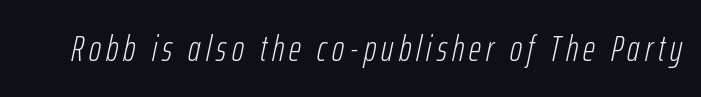
Observe the lean: these are italic letterforms. The foot of each line stays bare and open. Spacing verdict: proportional, widths tailored to each character. Think standard paragraph weight, or any step lighter than that.
